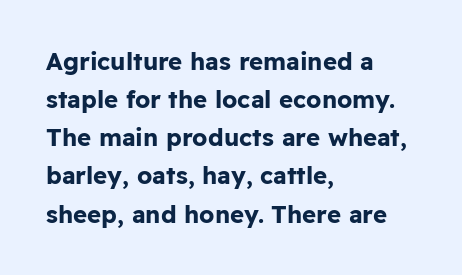
Q: Is the text bold? A: Yes.
Q: Is the text italic (slanted)? A: No, it is upright.
Q: Is the text underlined? A: No.
Q: How is the paragraph aligned? A: Left-aligned.
Q: Is the spacing between letters normal or unusually wide? A: Normal.
Q: Is the spacing between lines tight, normal or loose? A: Normal.
